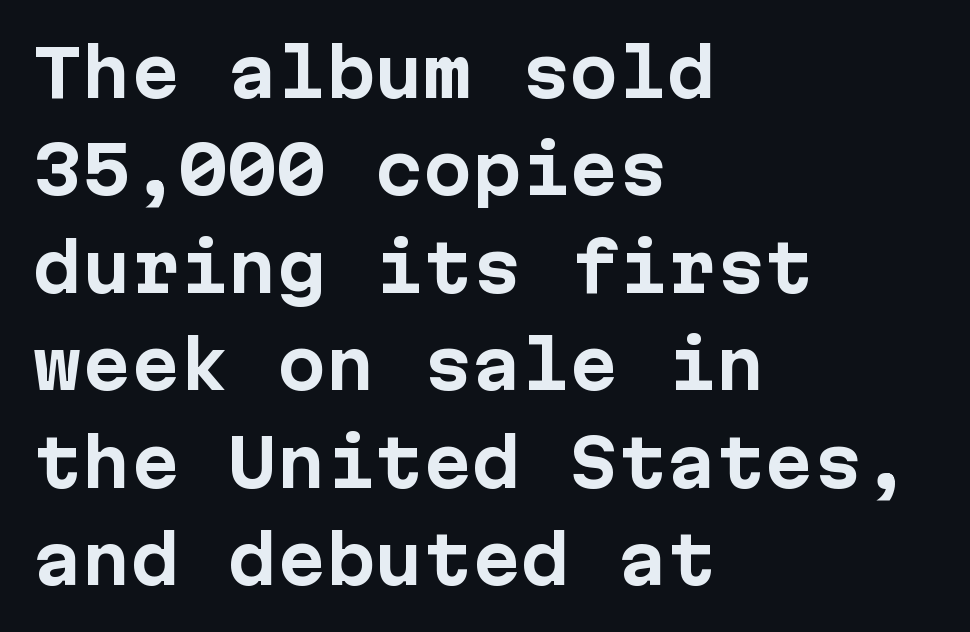
The image shows 65 px bold sans-serif type, upright, monospaced; set left-aligned, normal line spacing (1.5x), normal letter spacing, not underlined; low stroke contrast and a medium x-height.
